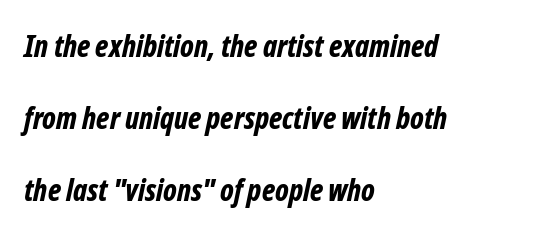
Q: Is the text bold? A: Yes.
Q: Is the text italic (slanted)? A: Yes, it leans right by about 12 degrees.
Q: Is the text underlined? A: No.
Q: How is the paragraph aligned? A: Left-aligned.
Q: Is the spacing between letters normal or unusually wide? A: Normal.
Q: Is the spacing between lines tight, normal or loose? A: Loose.
Q: Width (condensed, normal, or wide)? A: Condensed.
Q: Stroke contrast? A: Low.
Q: x-height? A: Medium.
Q: Monospaced? A: No.
